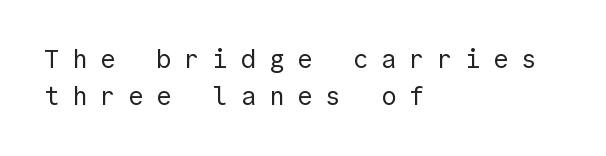
The image shows 26 px text type, upright; set left-aligned, normal line spacing (1.43x), unusually wide letter spacing (+0.48 em), not underlined.
